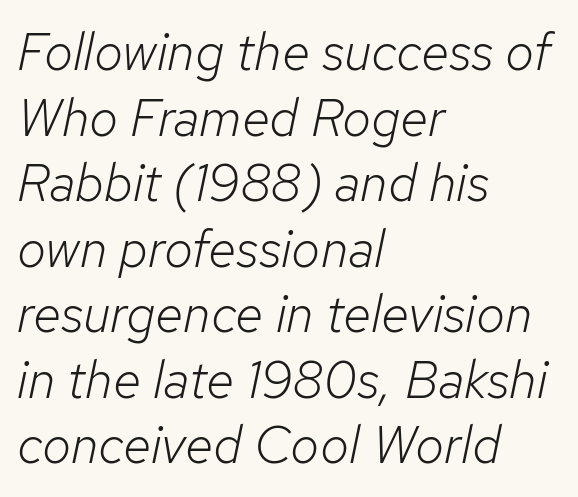
Q: Is the text bold? A: No.
Q: Is the text italic (slanted)? A: Yes, it leans right by about 12 degrees.
Q: Is the text underlined? A: No.
Q: How is the paragraph aligned? A: Left-aligned.
Q: Is the spacing between letters normal or unusually wide? A: Normal.
Q: Is the spacing between lines tight, normal or loose? A: Normal.
Q: Width (condensed, normal, or wide)? A: Normal.
Q: Stroke contrast? A: Low.
Q: x-height? A: Medium.
Q: Monospaced? A: No.
